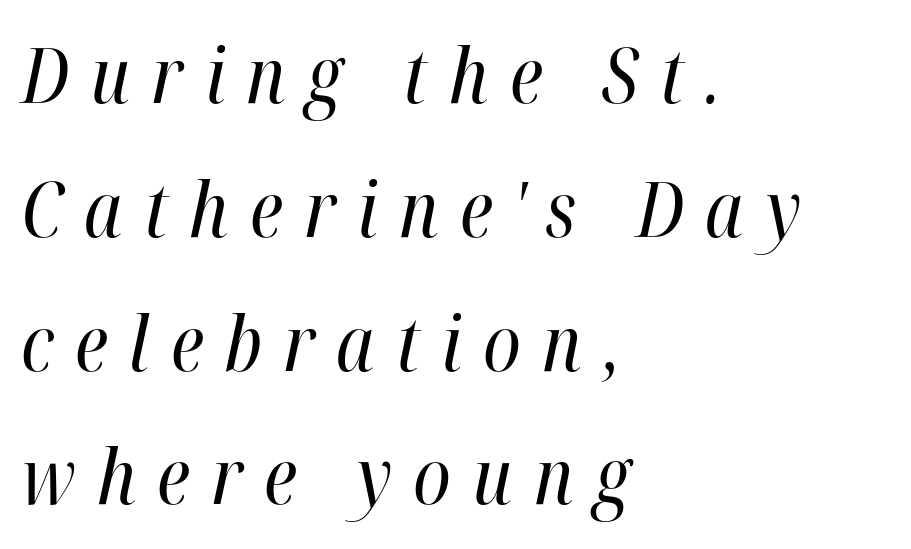
The image shows 76 px regular-weight, condensed type, italic (leaning right); set left-aligned, line spacing 1.76x, unusually wide letter spacing (+0.28 em), not underlined; high stroke contrast and a medium x-height.
